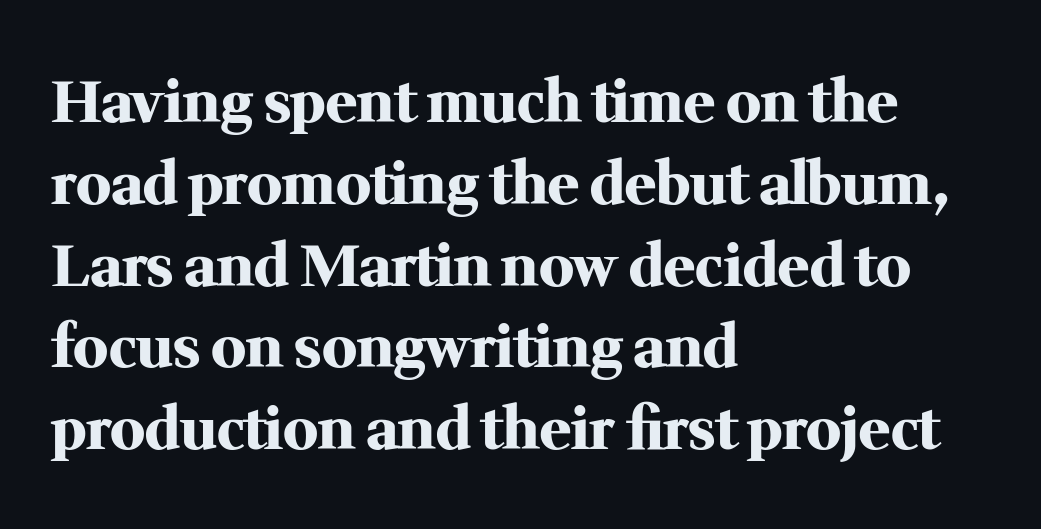
The font is running at its bold setting. Vertically, the passage feels balanced, rows spaced as you'd expect. Little horizontal feet cap the strokes, marking this as serif type. A roman cut, with each character standing at attention.
